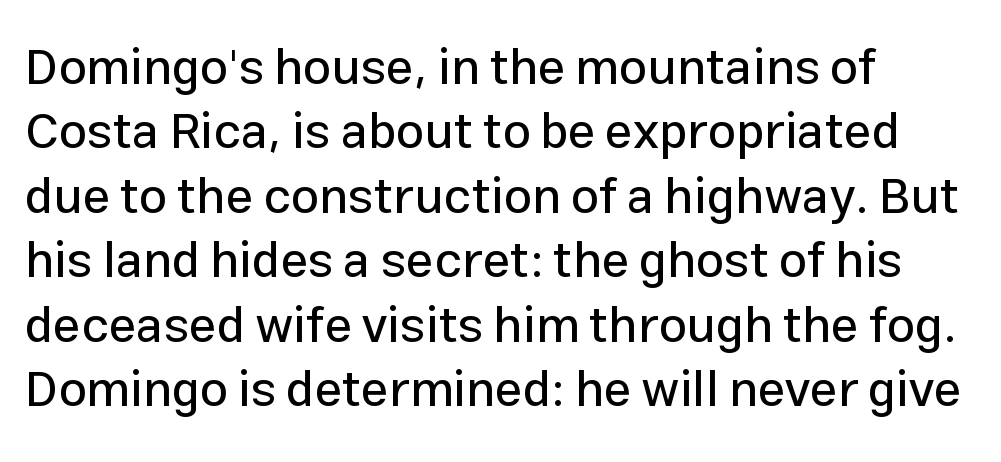
A typesetter would call this zero additional tracking. Serifs: no, the terminals of the letterforms are clean. This sample keeps an unexceptional amount of space between lines. Proportional: the letters do not fall into vertical columns. Bare-footed words on every line. The paragraph shown leans on its left margin.
